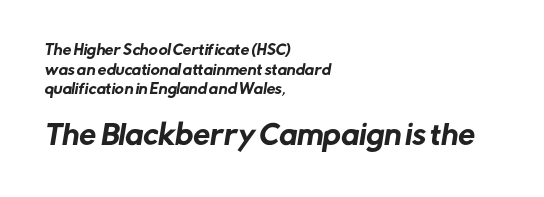
Successive baselines arrive at the customary interval. These lines are set flush left with a ragged right edge. Letter spacing: default. The gap between lines stays unmarked. Size contrast runs from small at the top to large at the bottom.
